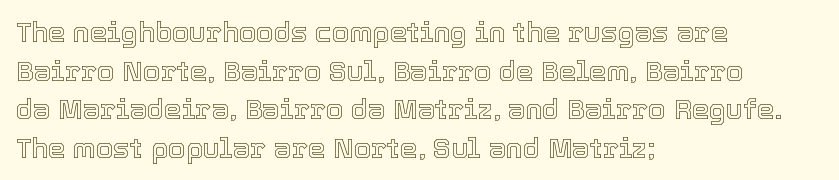
If you drew a ruler down the left edge, every line would touch it. This block has exactly the height ordinary leading produces. The face used here is proportionally spaced, like ordinary book or web type. The letters sit at their default tracking, neither squeezed nor spread. Rendered with straight, roman letterforms. The baseline area is clear.
